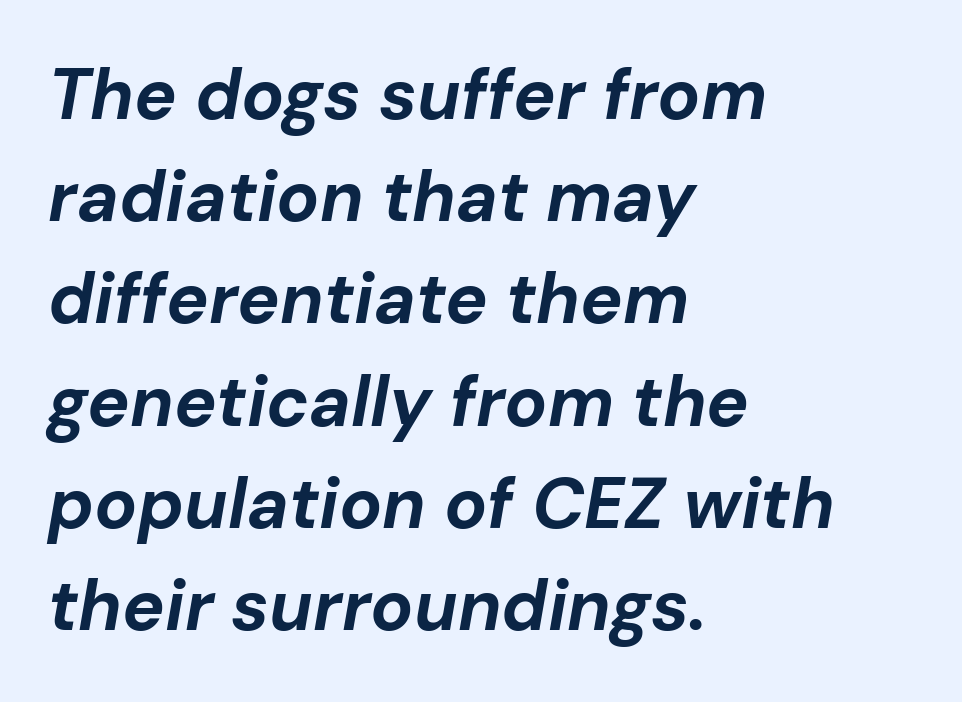
The image shows 71 px bold type, italic (leaning right); set left-aligned, normal line spacing (1.44x), normal letter spacing, not underlined; low stroke contrast and a medium x-height.
